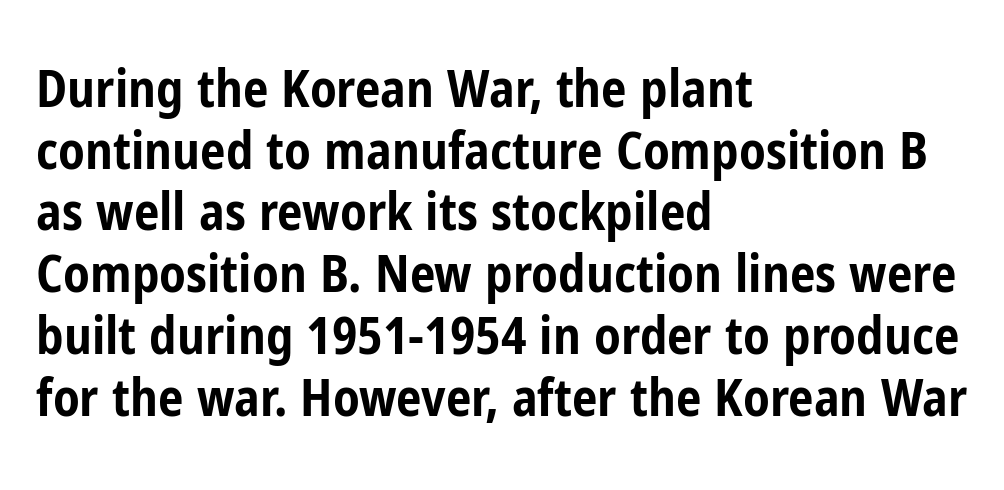
The image shows 51 px bold, condensed sans-serif type, upright; set left-aligned, line spacing 1.21x, normal letter spacing, not underlined; low stroke contrast and a medium x-height.
